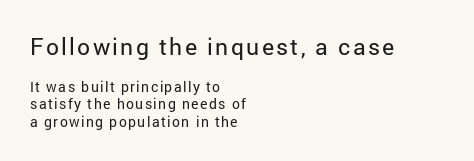
Q: Is the text bold? A: No.
Q: Is the text italic (slanted)? A: No, it is upright.
Q: Is the text underlined? A: No.
Q: How is the paragraph aligned? A: Left-aligned.
Q: Which block of text is set in a larger size, the first (top) or the second (bottom)? A: The first (top) one.
